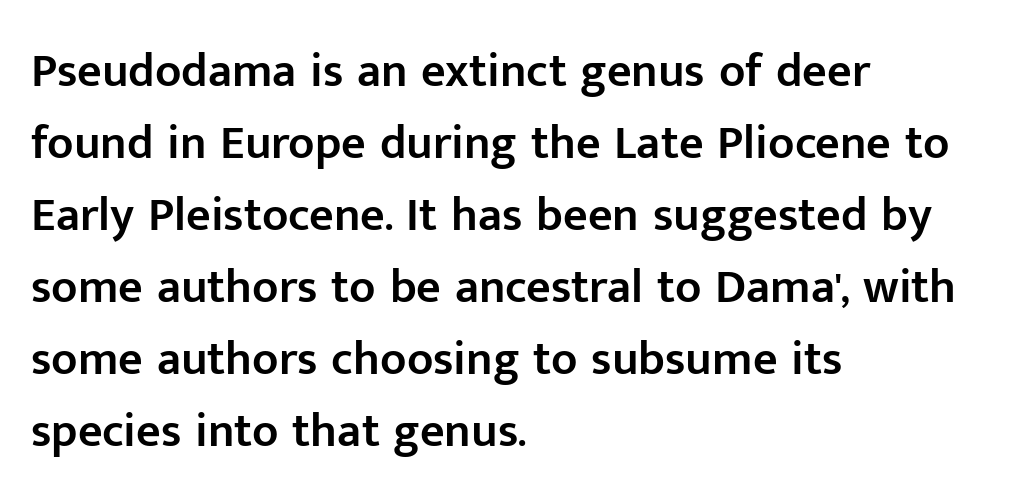
{"serif": "no", "italic": "no", "bold": "semi", "weight": "semibold", "width": "normal", "stroke_contrast": "low", "x_height": "medium", "monospaced": "no", "underline": "no", "align": "left", "line_spacing": "normal", "line_spacing_ratio": 1.5, "letter_spacing": "normal", "letter_spacing_em": 0.0, "glyph_px": 48}
